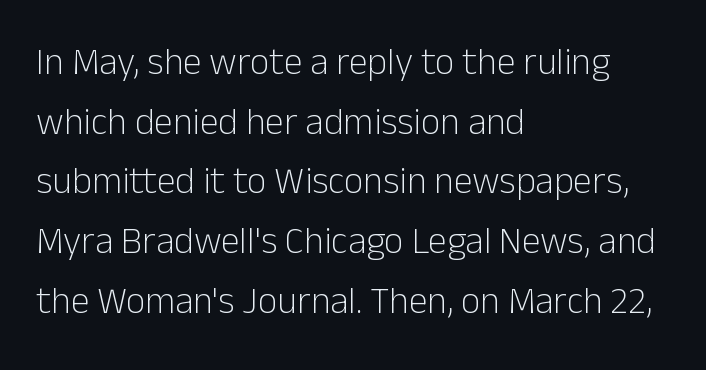
The face used here is proportionally spaced, like ordinary book or web type. The strokes are not fattened; the text isn't bold. The letterforms sit shoulder to shoulder at normal distance. Line beginnings align vertically; line endings do not. Italic: no, the glyphs are upright roman. Interline gaps are of average width in this sample.
